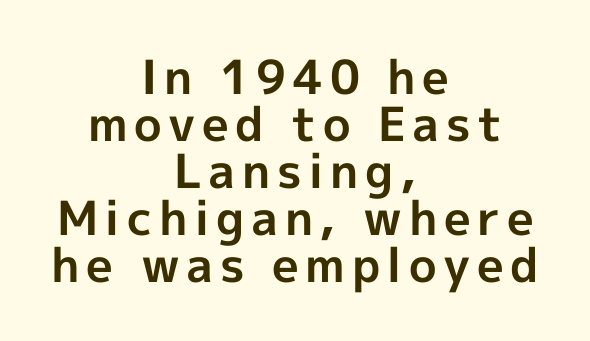
{"serif": "no", "italic": "no", "bold": "yes", "weight": "bold", "width": "normal", "x_height": "medium", "monospaced": "no", "underline": "no", "align": "center", "line_spacing": "tight", "line_spacing_ratio": 1.0, "glyph_px": 47}
